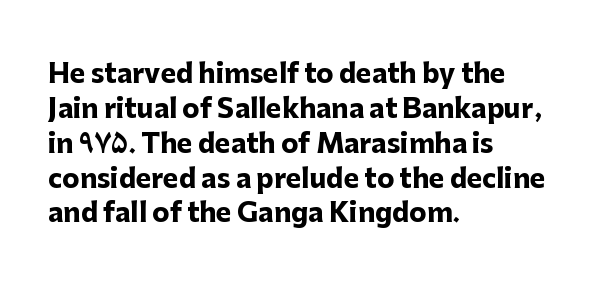
The baseline area is clear. The lines in this sample share a left origin and differ only in where they stop. The type is set solid horizontally, with unmodified tracking. Compared with typical paragraphs, the rows here are spaced about the same. Thick stems and heavy bowls — unmistakably bold. Ascenders rise straight up at ninety degrees.
